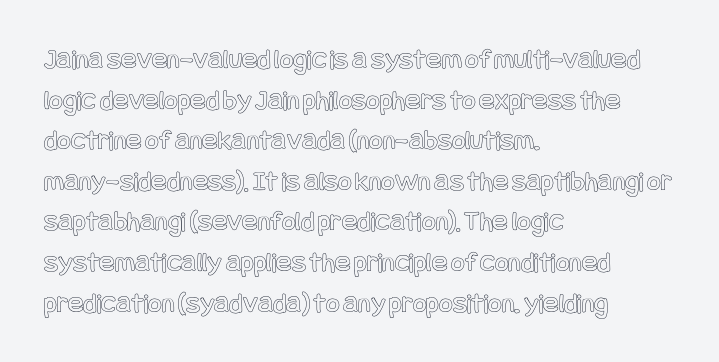
Q: Is the text italic (slanted)? A: No, it is upright.
Q: Is the text underlined? A: No.
Q: How is the paragraph aligned? A: Left-aligned.
Q: Is the spacing between letters normal or unusually wide? A: Normal.
Q: Is the spacing between lines tight, normal or loose? A: Normal.
Q: Width (condensed, normal, or wide)? A: Condensed.
Q: x-height? A: Large.
